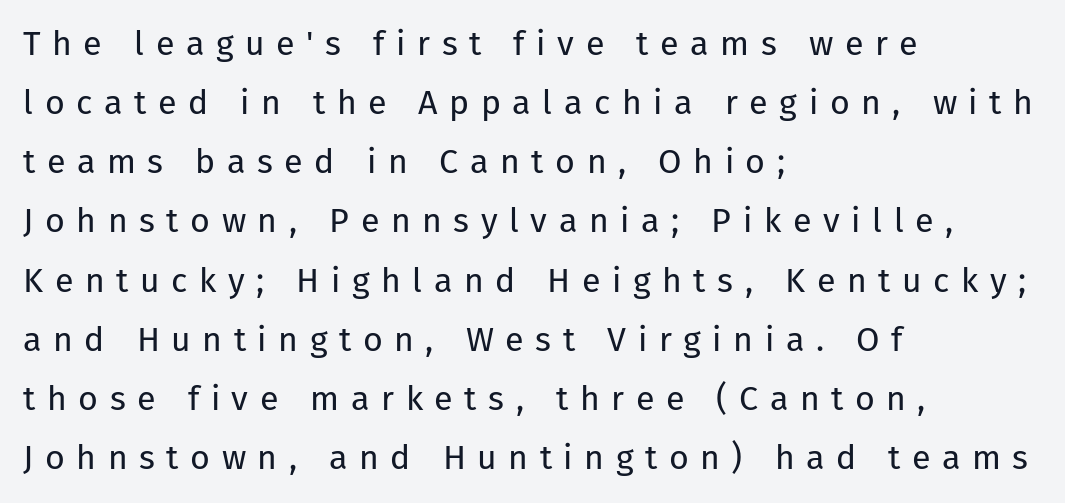
The image shows 34 px regular-weight sans-serif type, upright; set left-aligned, line spacing 1.74x, unusually wide letter spacing (+0.34 em), not underlined; low stroke contrast and a medium x-height.
